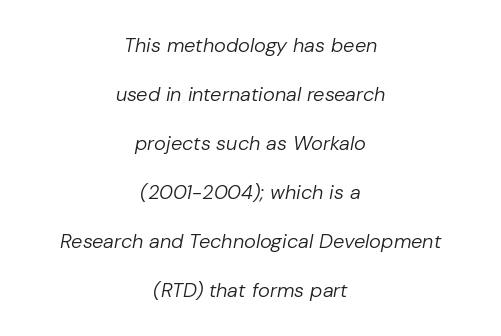
Q: Is the text bold? A: No.
Q: Is the text italic (slanted)? A: Yes, it leans right by about 10 degrees.
Q: Is the text underlined? A: No.
Q: How is the paragraph aligned? A: Centered.
Q: Is the spacing between letters normal or unusually wide? A: Normal.
Q: Is the spacing between lines tight, normal or loose? A: Loose.
